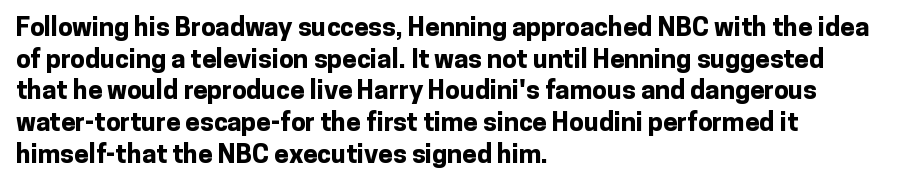
The image shows 26 px bold type, upright; set left-aligned, line spacing 1.22x, normal letter spacing, not underlined.
